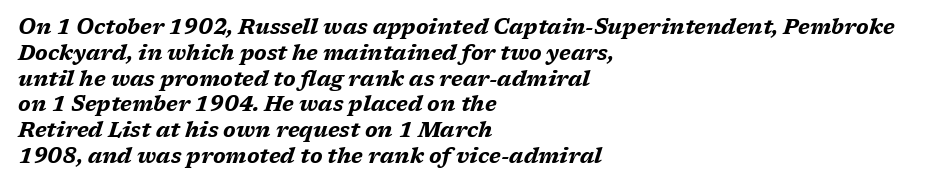
{"italic": "yes", "lean": "right", "slant_degrees": 17, "bold": "yes", "underline": "no", "align": "left", "line_spacing_ratio": 1.23, "letter_spacing": "normal", "letter_spacing_em": 0.0, "glyph_px": 21}
